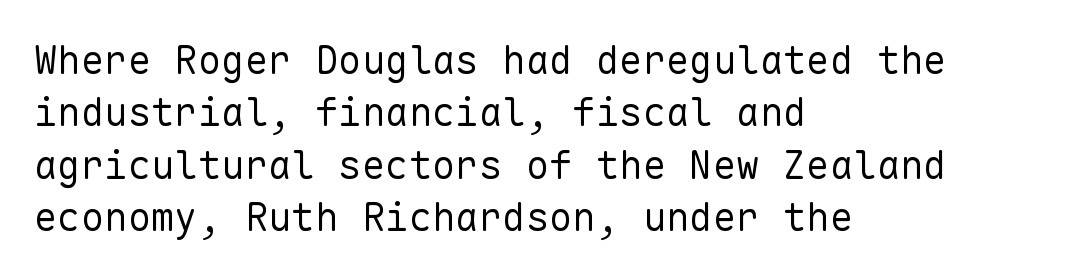
The image shows 39 px regular-weight sans-serif type, upright, monospaced; set left-aligned, normal line spacing (1.34x), normal letter spacing, not underlined; low stroke contrast and a medium x-height.
